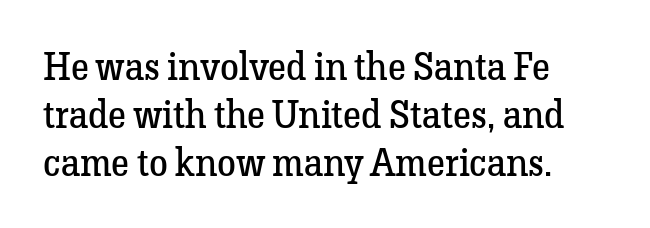
{"serif": "yes", "italic": "no", "bold": "no", "weight": "regular", "width": "normal", "stroke_contrast": "low", "x_height": "medium", "monospaced": "no", "underline": "no", "align": "left", "line_spacing": "normal", "line_spacing_ratio": 1.26, "letter_spacing": "normal", "letter_spacing_em": 0.0, "glyph_px": 38}
